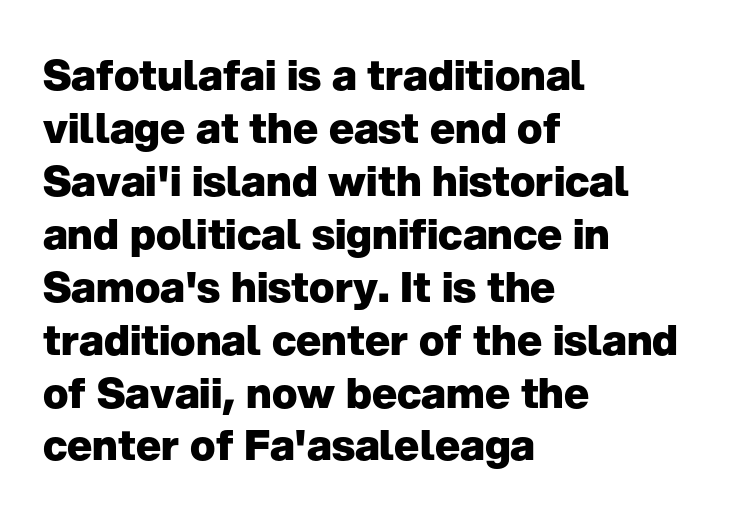
Q: Is the text bold? A: Yes.
Q: Is the text italic (slanted)? A: No, it is upright.
Q: Is the typeface a serif or a sans-serif typeface? A: Sans-serif.
Q: Is the text underlined? A: No.
Q: How is the paragraph aligned? A: Left-aligned.
Q: Is the spacing between letters normal or unusually wide? A: Normal.
Q: Is the spacing between lines tight, normal or loose? A: Normal.
Q: Width (condensed, normal, or wide)? A: Normal.
Q: Stroke contrast? A: Low.
Q: x-height? A: Medium.
Q: Monospaced? A: No.
